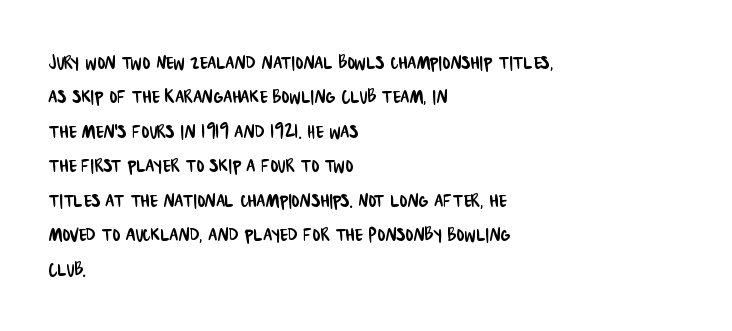
{"underline": "no", "align": "left", "line_spacing": "normal", "line_spacing_ratio": 1.5, "letter_spacing": "normal", "letter_spacing_em": 0.0, "glyph_px": 23}
